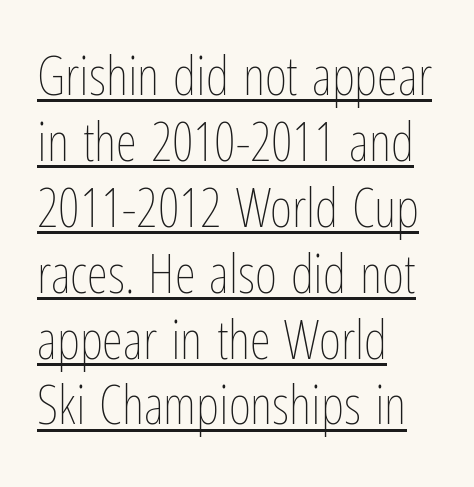
Q: Is the text bold? A: No.
Q: Is the text italic (slanted)? A: No, it is upright.
Q: Is the text underlined? A: Yes.
Q: How is the paragraph aligned? A: Left-aligned.
Q: Is the spacing between letters normal or unusually wide? A: Normal.
Q: Width (condensed, normal, or wide)? A: Condensed.
Q: Stroke contrast? A: Low.
Q: x-height? A: Medium.
Q: Monospaced? A: No.
